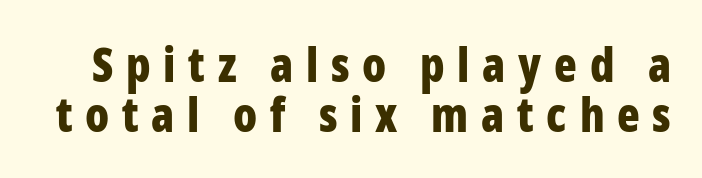
{"serif": "no", "italic": "no", "bold": "yes", "weight": "bold", "width": "condensed", "stroke_contrast": "low", "x_height": "medium", "monospaced": "no", "underline": "no", "line_spacing": "tight", "line_spacing_ratio": 1.07, "letter_spacing": "wide", "letter_spacing_em": 0.27, "glyph_px": 47}
